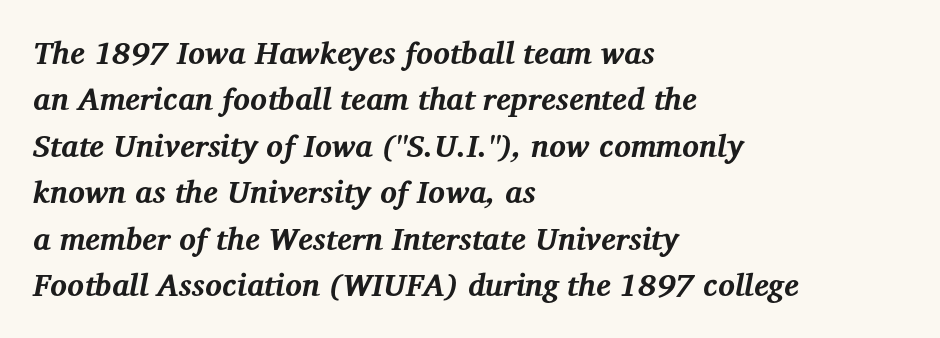
{"serif": "yes", "italic": "yes", "lean": "right", "slant_degrees": 12, "bold": "yes", "weight": "bold", "width": "normal", "stroke_contrast": "medium", "x_height": "medium", "monospaced": "no", "underline": "no", "align": "left", "line_spacing": "normal", "line_spacing_ratio": 1.5, "letter_spacing": "normal", "letter_spacing_em": 0.0, "glyph_px": 31}
